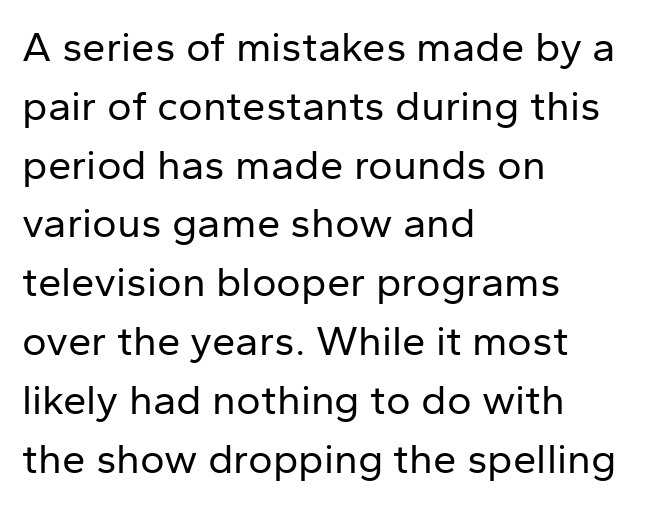
The image shows 42 px regular-weight sans-serif type, upright; set left-aligned, normal line spacing (1.4x), normal letter spacing, not underlined; low stroke contrast and a medium x-height.
